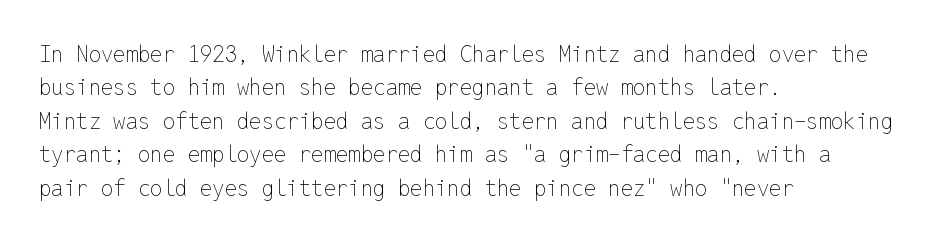
Summary of vertical rhythm: regular, with standard interline spacing. No extra ink here — the face is not bold. Quick note: not italic, upright. Horizontal alignment here is leftward, the default for most running prose.
